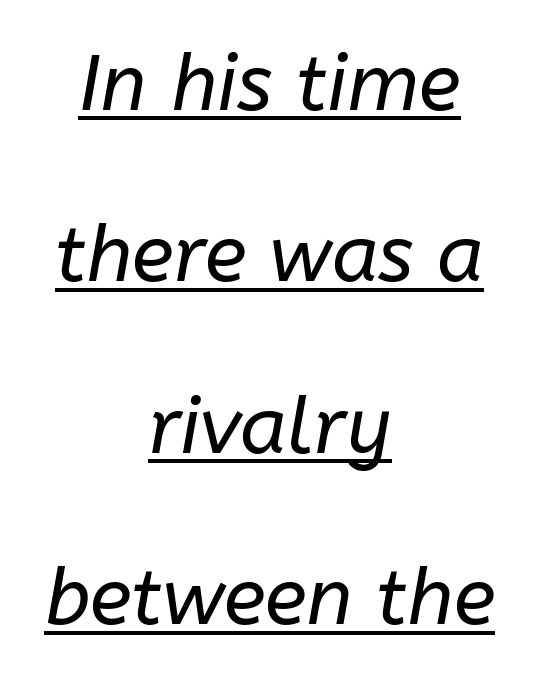
{"italic": "yes", "lean": "right", "slant_degrees": 10, "bold": "no", "weight": "regular", "width": "normal", "stroke_contrast": "low", "x_height": "medium", "monospaced": "no", "underline": "yes", "align": "center", "line_spacing": "loose", "line_spacing_ratio": 2.17, "letter_spacing": "normal", "letter_spacing_em": 0.0, "glyph_px": 79}
